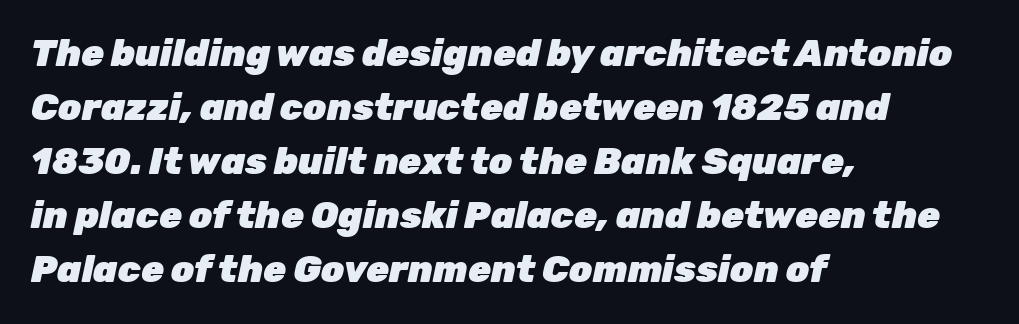
The image shows 37 px heavy type, italic (leaning right); set left-aligned, normal line spacing (1.46x), normal letter spacing, not underlined; low stroke contrast and a medium x-height.
